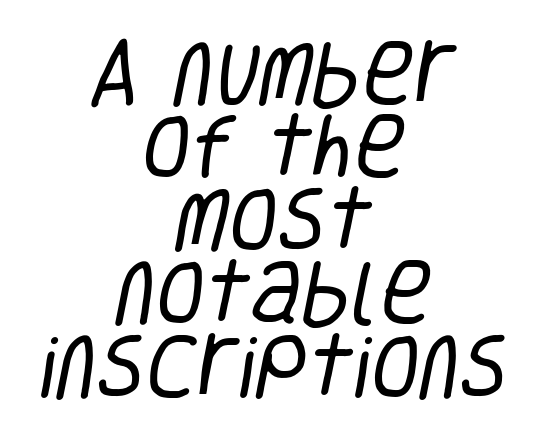
Line spacing here is tight. Compared with a flush-left layout, this one balances lines on the center instead. No letter is thick-stroked: the sample isn't bold. A clean baseline with only descenders dipping below it. The rendering uses natural spacing where letterforms have individual widths.
